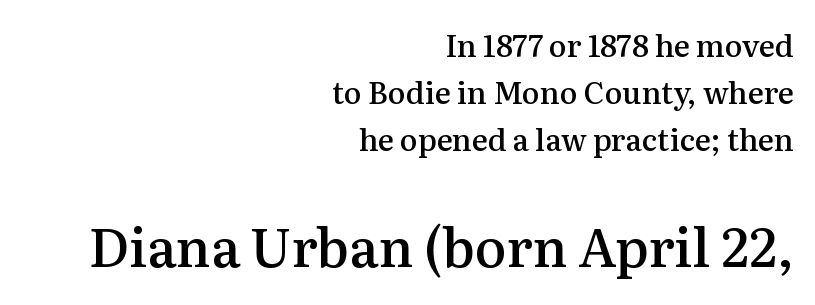
Q: Is the text bold? A: Semi-bold.
Q: Is the text italic (slanted)? A: No, it is upright.
Q: Is the typeface a serif or a sans-serif typeface? A: Serif.
Q: Is the text underlined? A: No.
Q: How is the paragraph aligned? A: Right-aligned.
Q: Is the spacing between letters normal or unusually wide? A: Normal.
Q: Is the spacing between lines tight, normal or loose? A: Normal.
Q: Which block of text is set in a larger size, the first (top) or the second (bottom)? A: The second (bottom) one.
Q: Width (condensed, normal, or wide)? A: Normal.
Q: Stroke contrast? A: Medium.
Q: x-height? A: Medium.
Q: Monospaced? A: No.
